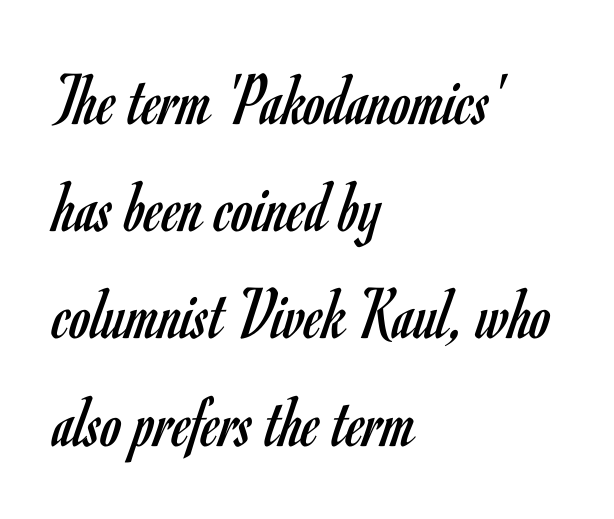
The image shows 75 px regular-weight, condensed sans-serif type; set left-aligned, normal line spacing (1.43x), normal letter spacing, not underlined; low stroke contrast and a small x-height.
